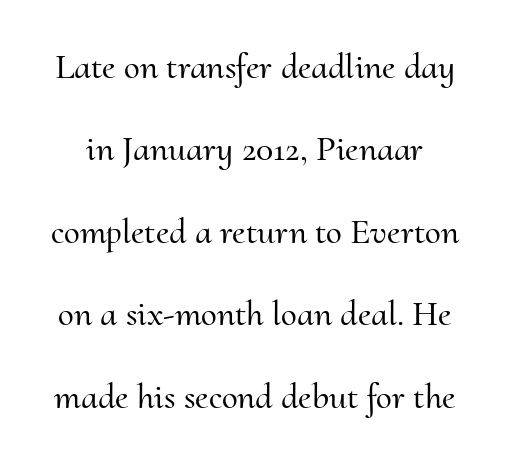
The text was rendered using a seriffed face with decorative stroke endings. The letters sit at their default tracking, neither squeezed nor spread. The area under the type is left untouched. The line-height multiplier appears high, well above default. Is this a fixed-width face? No — the glyphs have proportional, varying widths.
